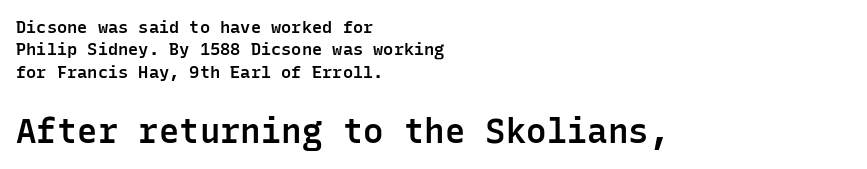
{"serif": "no", "italic": "no", "bold": "semi", "weight": "semibold", "width": "normal", "stroke_contrast": "low", "x_height": "medium", "monospaced": "yes", "underline": "no", "align": "left", "line_spacing": "normal", "line_spacing_ratio": 1.31, "letter_spacing": "normal", "letter_spacing_em": 0.0, "larger_block": "second", "size_ratio": 2.0, "glyph_px": 34}
